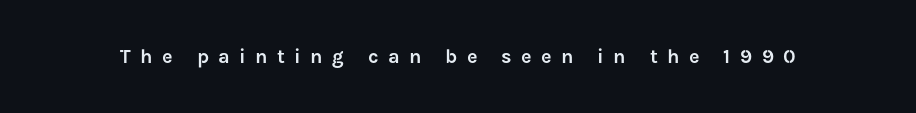
{"italic": "no", "underline": "no", "letter_spacing": "wide", "letter_spacing_em": 0.47, "glyph_px": 20}
